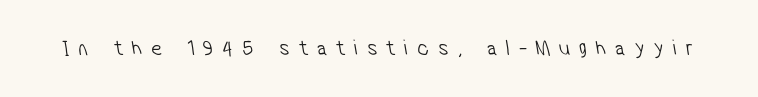
{"bold": "no", "underline": "no", "letter_spacing": "wide", "letter_spacing_em": 0.41, "glyph_px": 22}
